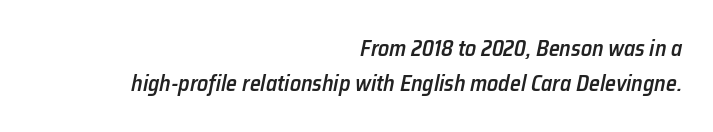
The image shows 22 px text type, italic (leaning right); set right-aligned, normal line spacing (1.58x), normal letter spacing, not underlined.
